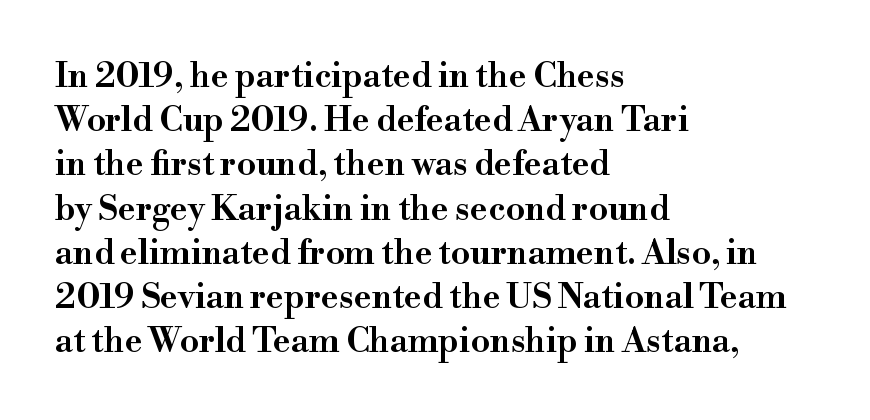
{"serif": "yes", "italic": "no", "width": "wide", "stroke_contrast": "high", "x_height": "small", "monospaced": "no", "underline": "no", "align": "left", "line_spacing": "normal", "line_spacing_ratio": 1.3, "letter_spacing": "normal", "letter_spacing_em": 0.0, "glyph_px": 34}
